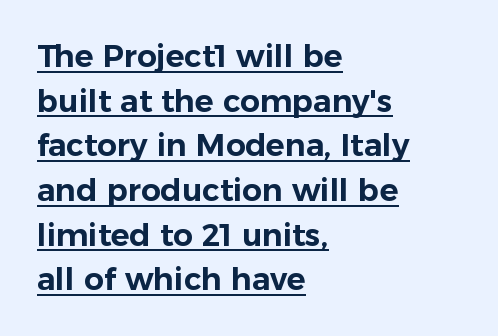
{"serif": "no", "italic": "no", "width": "normal", "stroke_contrast": "low", "x_height": "medium", "monospaced": "no", "underline": "yes", "align": "left", "line_spacing": "normal", "line_spacing_ratio": 1.44, "letter_spacing": "normal", "letter_spacing_em": 0.0, "glyph_px": 31}
